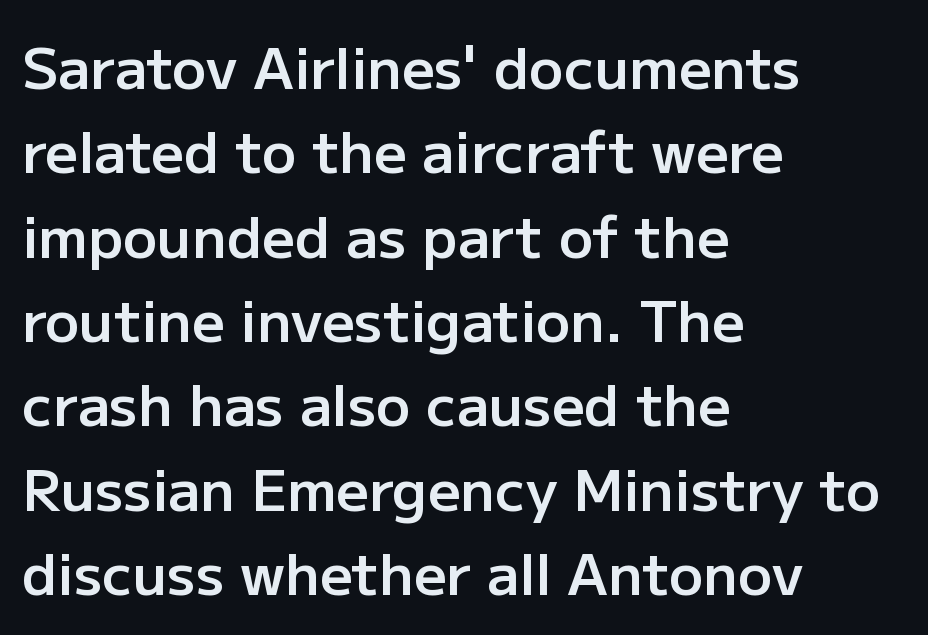
The image shows 57 px semibold sans-serif type, upright; set left-aligned, normal line spacing (1.48x), normal letter spacing, not underlined; low stroke contrast and a medium x-height.
